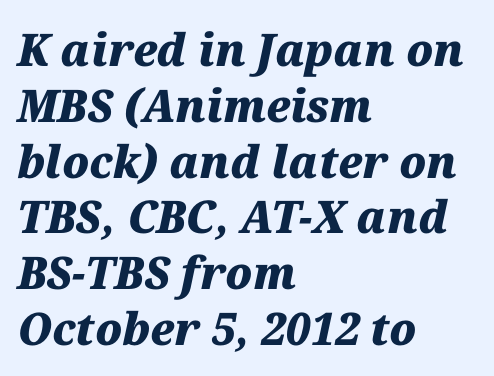
Q: Is the text bold? A: Yes.
Q: Is the text italic (slanted)? A: Yes, it leans right by about 12 degrees.
Q: Is the text underlined? A: No.
Q: How is the paragraph aligned? A: Left-aligned.
Q: Is the spacing between letters normal or unusually wide? A: Normal.
Q: Width (condensed, normal, or wide)? A: Normal.
Q: Stroke contrast? A: Medium.
Q: x-height? A: Medium.
Q: Monospaced? A: No.
